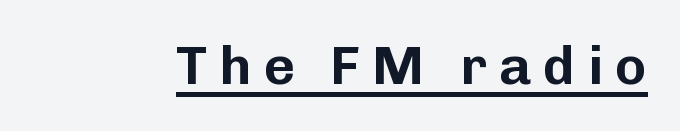
{"serif": "no", "italic": "no", "width": "normal", "stroke_contrast": "low", "x_height": "medium", "monospaced": "no", "underline": "yes", "letter_spacing": "wide", "letter_spacing_em": 0.22, "glyph_px": 54}
